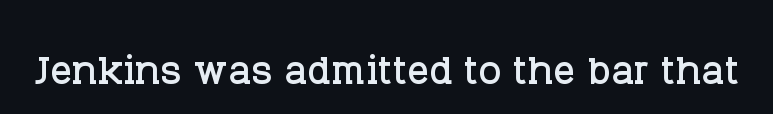
The lettering stays uniformly vertical, giving the passage a roman look. Caption: standard tracking, unaltered. Do the characters align in a grid? No, the font is proportional. Descender tails drop into unmarked territory. This is serif lettering, the kind often seen in printed books.
